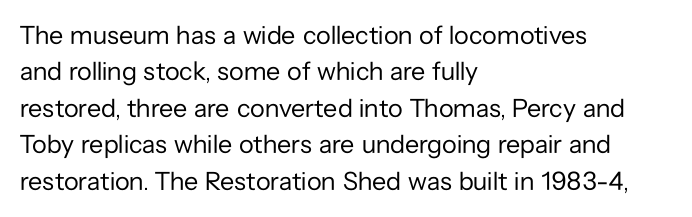
Short and long lines alike share a common starting point at left. The typeface has the unassuming heft of standard copy or less. Is the letter spacing exaggerated? No — it looks like the ordinary default. Has an underline been added? It has not. Posture: vertical.
